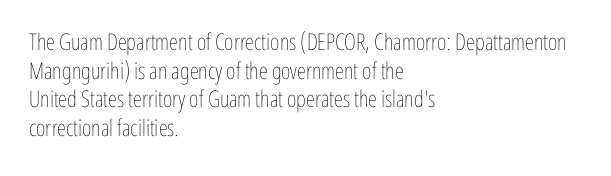
The image shows 23 px text type, upright; set left-aligned, normal line spacing (1.25x), normal letter spacing, not underlined.
